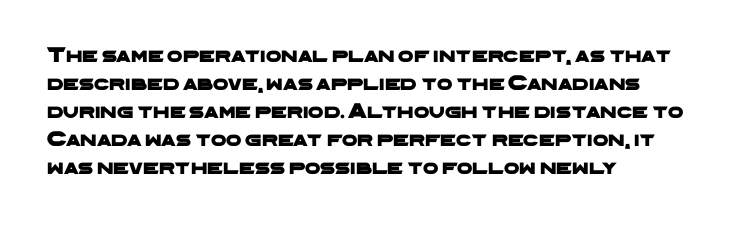
How are the letters spaced? Ordinarily, with no added tracking. The paragraph shown leans on its left margin. The vertical gap from one line to the next is medium. Just letters on the line, the space beneath them empty.
